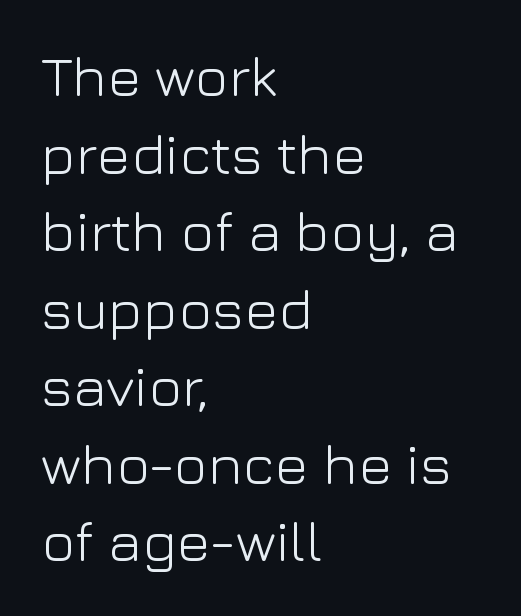
Q: Is the text bold? A: No.
Q: Is the text italic (slanted)? A: No, it is upright.
Q: Is the typeface a serif or a sans-serif typeface? A: Sans-serif.
Q: Is the text underlined? A: No.
Q: How is the paragraph aligned? A: Left-aligned.
Q: Is the spacing between letters normal or unusually wide? A: Normal.
Q: Is the spacing between lines tight, normal or loose? A: Normal.
Q: Width (condensed, normal, or wide)? A: Normal.
Q: Stroke contrast? A: Low.
Q: x-height? A: Medium.
Q: Monospaced? A: No.
